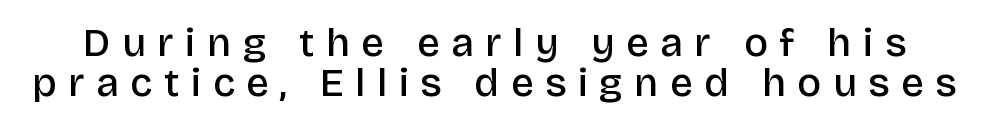
Vertical strokes here are truly vertical. The vertical gap from one line to the next is small. This rendering widens character spacing well past its baseline value. Firm but not heavy-handed strokes: this text is semibold. Nothing sits at the stroke ends, so this counts as sans-serif.
